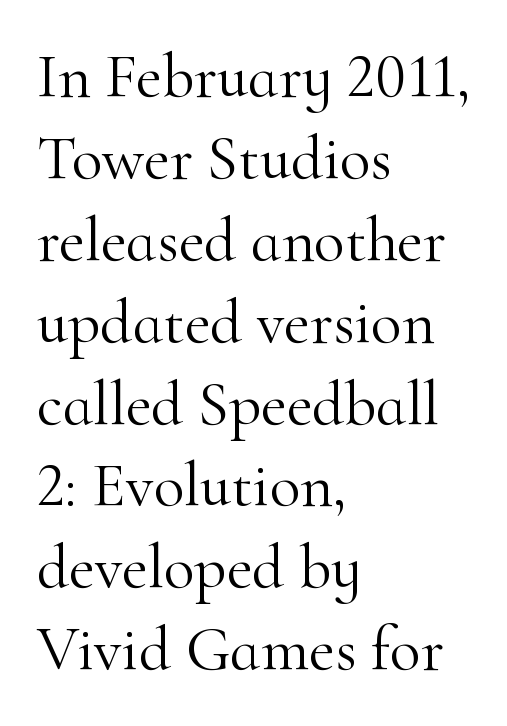
Q: Is the text bold? A: No.
Q: Is the text italic (slanted)? A: No, it is upright.
Q: Is the typeface a serif or a sans-serif typeface? A: Serif.
Q: Is the text underlined? A: No.
Q: How is the paragraph aligned? A: Left-aligned.
Q: Is the spacing between letters normal or unusually wide? A: Normal.
Q: Is the spacing between lines tight, normal or loose? A: Normal.
Q: Width (condensed, normal, or wide)? A: Normal.
Q: Stroke contrast? A: High.
Q: x-height? A: Small.
Q: Monospaced? A: No.
